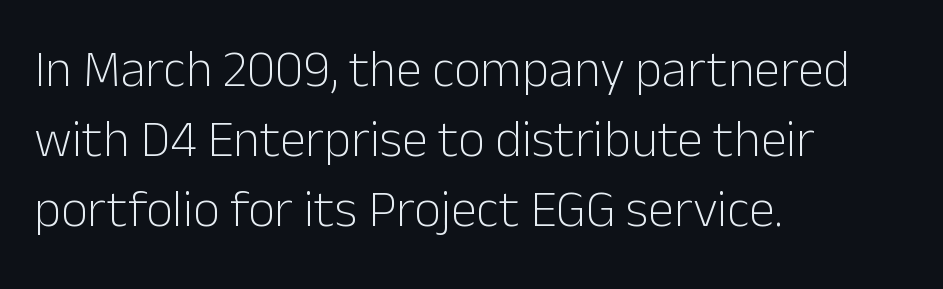
The lettering stays uniformly vertical, giving the passage a roman look. The line-height multiplier appears to be the usual default. No extra ink here — the face is not bold. Just letters on the line, the space beneath them empty. The line texture is even and compact thanks to regular tracking. Proportional: the letters do not fall into vertical columns.
